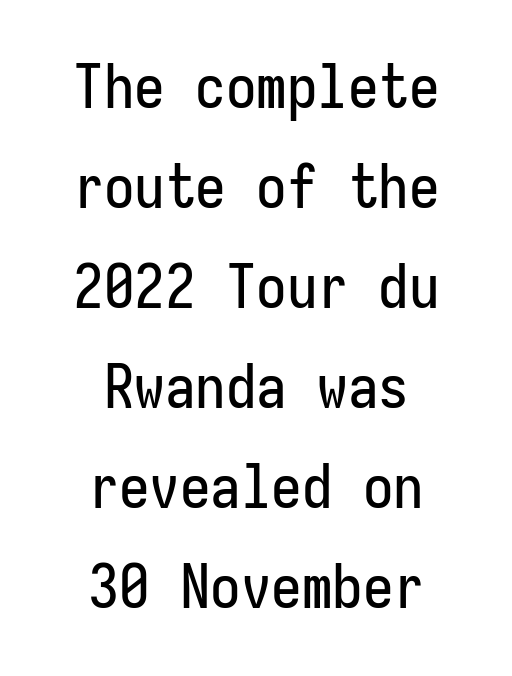
{"serif": "no", "italic": "no", "width": "condensed", "stroke_contrast": "low", "x_height": "medium", "monospaced": "yes", "underline": "no", "align": "center", "line_spacing": "normal", "line_spacing_ratio": 1.64, "letter_spacing": "normal", "letter_spacing_em": 0.0, "glyph_px": 61}
